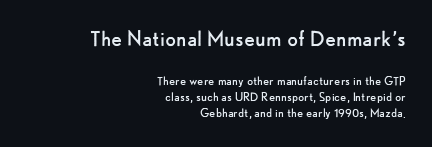
Q: Is the text bold? A: No.
Q: Is the text italic (slanted)? A: No, it is upright.
Q: Is the text underlined? A: No.
Q: How is the paragraph aligned? A: Right-aligned.
Q: Is the spacing between letters normal or unusually wide? A: Normal.
Q: Is the spacing between lines tight, normal or loose? A: Tight.
Q: Which block of text is set in a larger size, the first (top) or the second (bottom)? A: The first (top) one.
